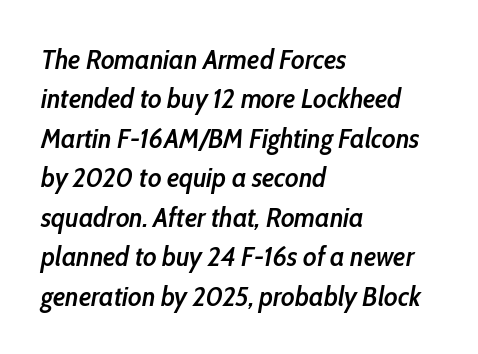
Underline: absent. A typesetter would call this zero additional tracking. Does the copy run flush right? No — it runs flush left. The face used here is a semibold: visibly heavier than regular, lighter than bold. The block of text has a typical density, with ordinary space between rows.
